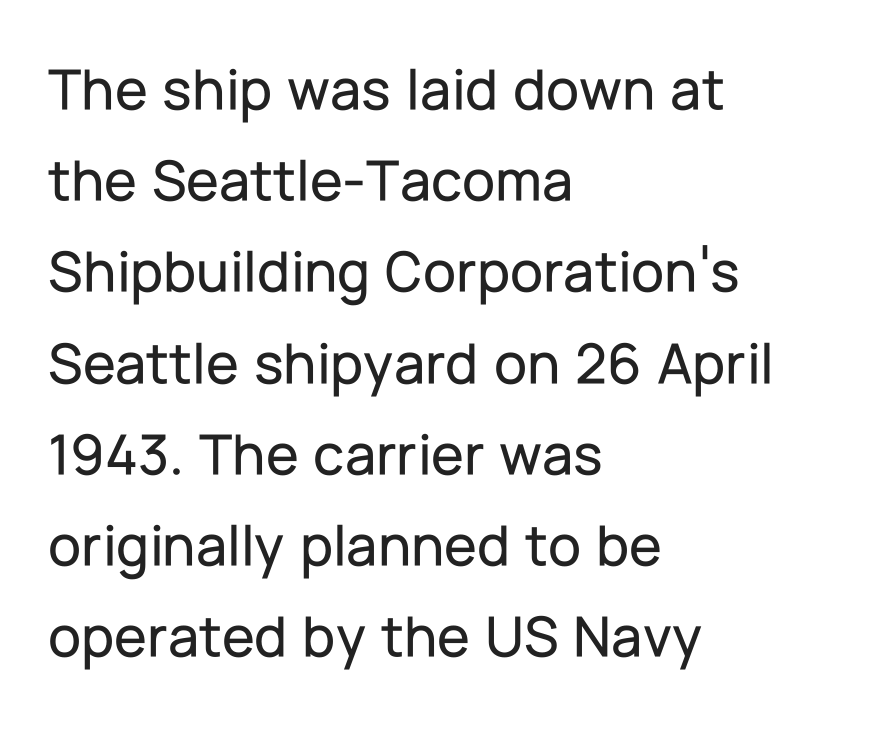
The image shows 60 px sans-serif type, upright; set left-aligned, normal line spacing (1.52x), normal letter spacing, not underlined; low stroke contrast and a medium x-height.
